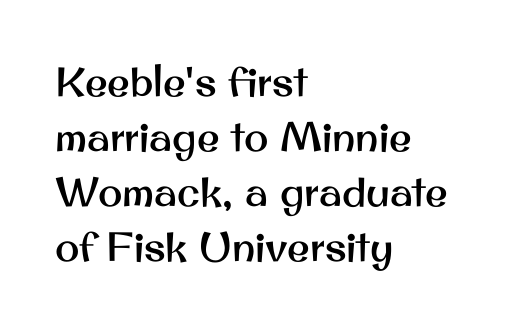
{"serif": "no", "italic": "no", "width": "normal", "stroke_contrast": "medium", "x_height": "small", "monospaced": "no", "underline": "no", "align": "left", "line_spacing": "normal", "line_spacing_ratio": 1.34, "letter_spacing": "normal", "letter_spacing_em": 0.0, "glyph_px": 41}
